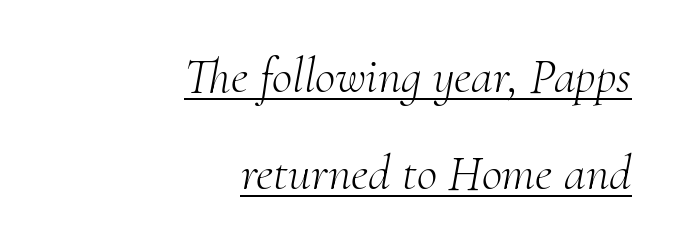
The image shows 50 px light serif type, italic (leaning right); set right-aligned, loose line spacing (1.95x), normal letter spacing, underlined; medium stroke contrast and a small x-height.
